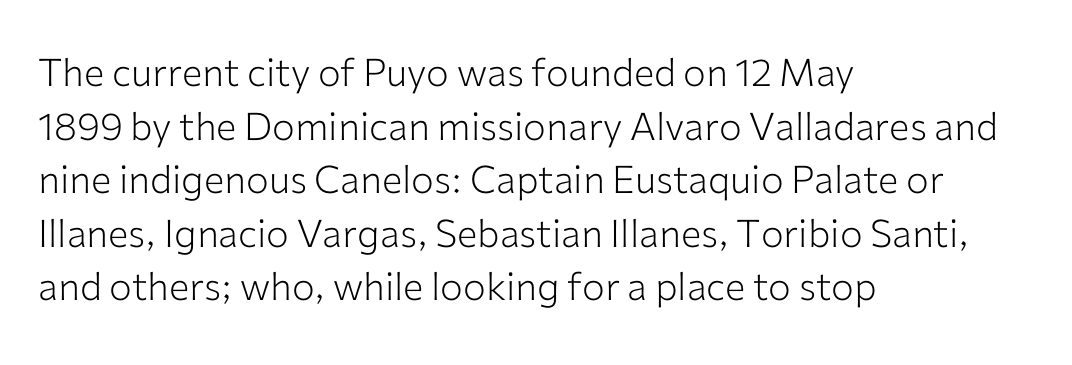
Students, note that the glyphs here touch the page at normal intervals. The rendering anchors every line to the left-hand side. Horizontal bands of white between lines are of average thickness. Style check: upright. The strokes are not fattened; the text isn't bold. You can tell from the bare stems that sans-serif type was used.
